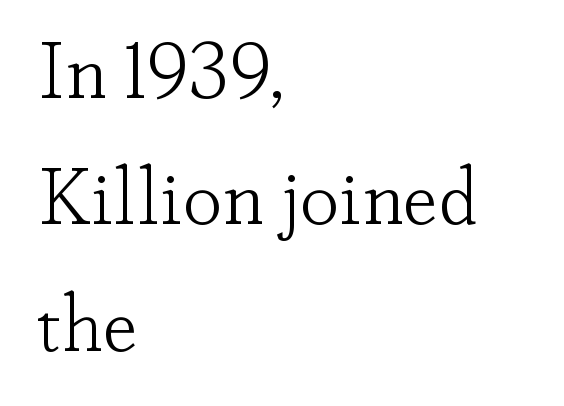
Alignment: flush left. If you measured baseline to baseline, you'd find a middling distance. The lettering holds an erect, upright posture throughout. Summary of weight: not heavy and not bold.
